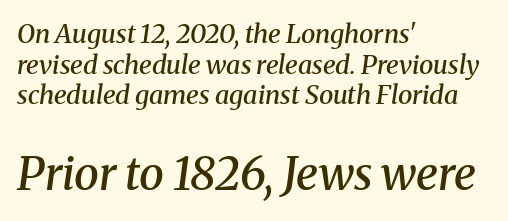
This rendering features lettering with no underline. Every row of glyphs begins at an identical x-position on the left. You can tell from the footed stems that serif type was used. The passage shown is typed in a proportional face where columns would drift. Caption: standard tracking, unaltered.
